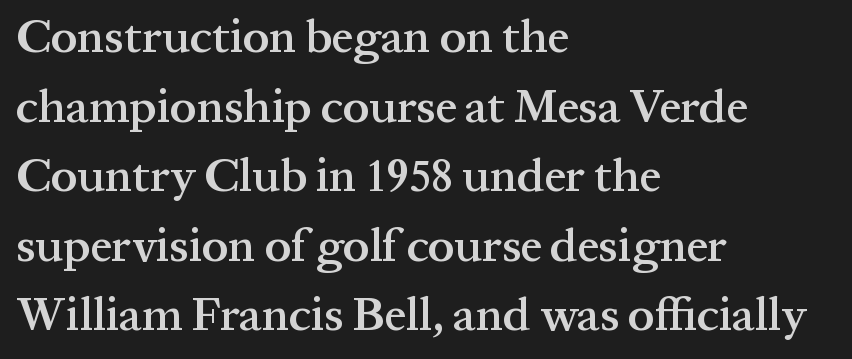
Q: Is the text bold? A: Semi-bold.
Q: Is the text italic (slanted)? A: No, it is upright.
Q: Is the typeface a serif or a sans-serif typeface? A: Serif.
Q: Is the text underlined? A: No.
Q: How is the paragraph aligned? A: Left-aligned.
Q: Is the spacing between letters normal or unusually wide? A: Normal.
Q: Is the spacing between lines tight, normal or loose? A: Normal.
Q: Width (condensed, normal, or wide)? A: Normal.
Q: Stroke contrast? A: Medium.
Q: x-height? A: Medium.
Q: Monospaced? A: No.
